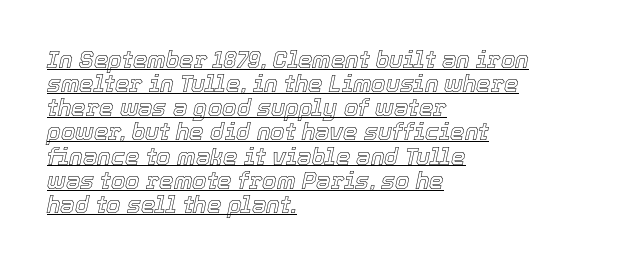
The string is rendered with underlining switched on. Every row of glyphs begins at an identical x-position on the left. You can tell it's italic because the verticals aren't actually vertical. The space between consecutive lines is stingy. How are the letters spaced? Ordinarily, with no added tracking.
